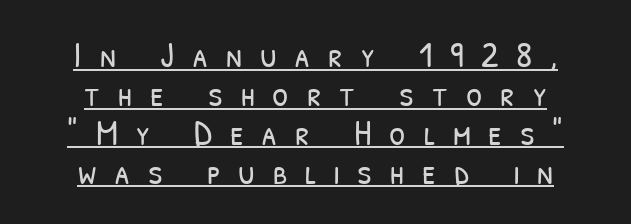
Q: Is the text bold? A: No.
Q: Is the typeface a serif or a sans-serif typeface? A: Sans-serif.
Q: Is the text underlined? A: Yes.
Q: How is the paragraph aligned? A: Centered.
Q: Is the spacing between letters normal or unusually wide? A: Unusually wide.
Q: Is the spacing between lines tight, normal or loose? A: Tight.
Q: Width (condensed, normal, or wide)? A: Condensed.
Q: Stroke contrast? A: Low.
Q: x-height? A: Medium.
Q: Monospaced? A: No.
